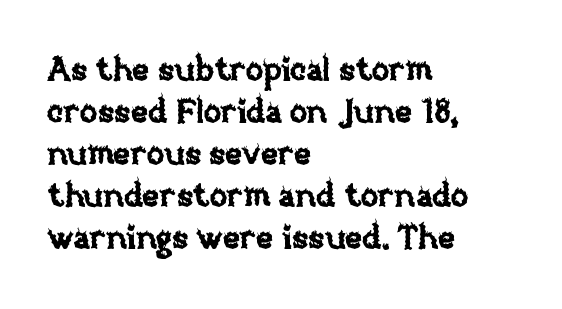
Students, observe: this is what conventionally led text looks like. A typesetter would call this zero additional tracking. Tall strokes in this sample are plumb rather than angled. The face used here is proportionally spaced, like ordinary book or web type. A clean baseline with only descenders dipping below it. The rag falls on the right side of this text block.
